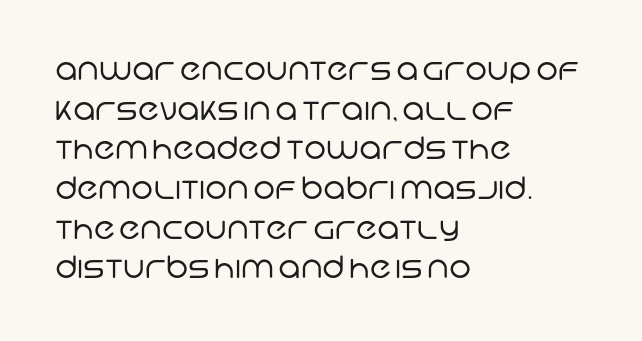
Beneath every word, the page is bare. Think of a printed novel: that variable character pitch is what you see here. The cut favours lightness, reaching ordinary text weight at its darkest. Each letter's strokes conclude bluntly, with no projecting serifs. A typesetter would call this zero additional tracking.
